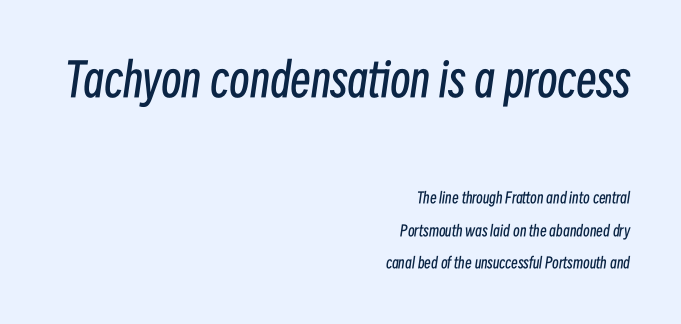
The image shows 46 px regular-weight, condensed type, italic (leaning right); set right-aligned, loose line spacing (2.18x), normal letter spacing, not underlined; the first (top) block is 3.07x larger; low stroke contrast and a medium x-height.
